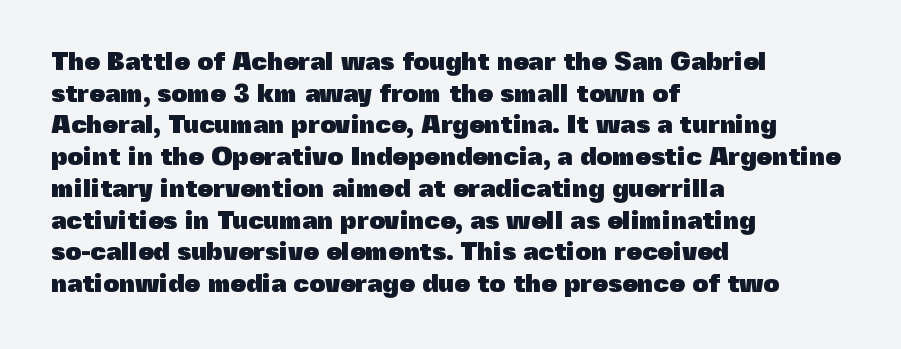
{"italic": "no", "bold": "yes", "underline": "no", "align": "left", "line_spacing": "normal", "line_spacing_ratio": 1.27, "letter_spacing": "normal", "letter_spacing_em": 0.0, "glyph_px": 25}
